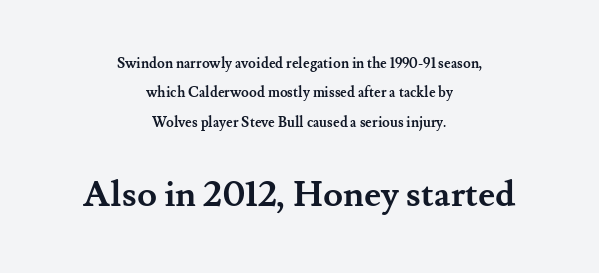
The image shows 36 px semibold serif type, upright; set centered, loose line spacing (2.1x), normal letter spacing, not underlined; the second (bottom) block is 2.57x larger; medium stroke contrast and a small x-height.
